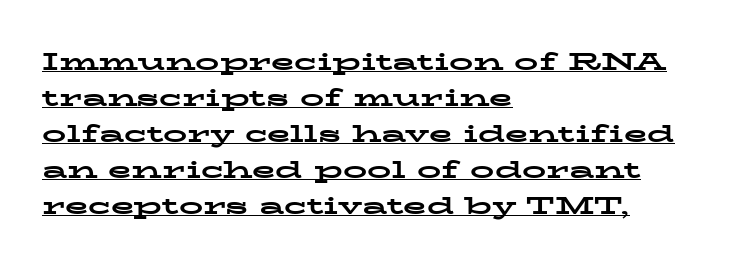
The image shows 24 px bold type, upright; set left-aligned, normal line spacing (1.5x), normal letter spacing, underlined.
